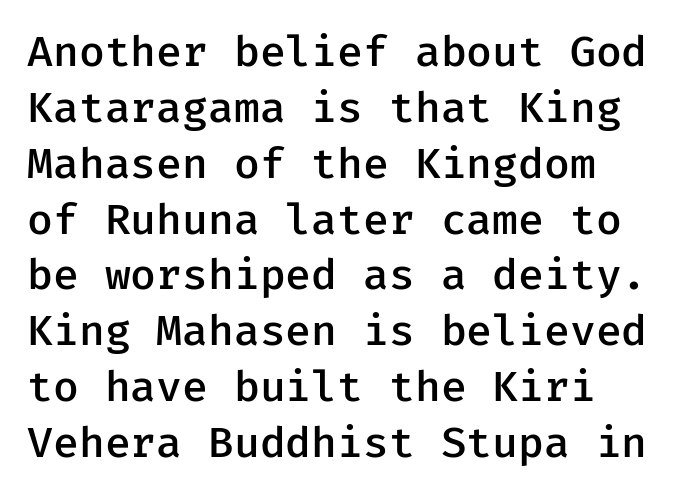
Q: Is the text bold? A: Semi-bold.
Q: Is the text italic (slanted)? A: No, it is upright.
Q: Is the typeface a serif or a sans-serif typeface? A: Sans-serif.
Q: Is the text underlined? A: No.
Q: Is the spacing between letters normal or unusually wide? A: Normal.
Q: Is the spacing between lines tight, normal or loose? A: Normal.
Q: Width (condensed, normal, or wide)? A: Normal.
Q: Stroke contrast? A: Low.
Q: x-height? A: Medium.
